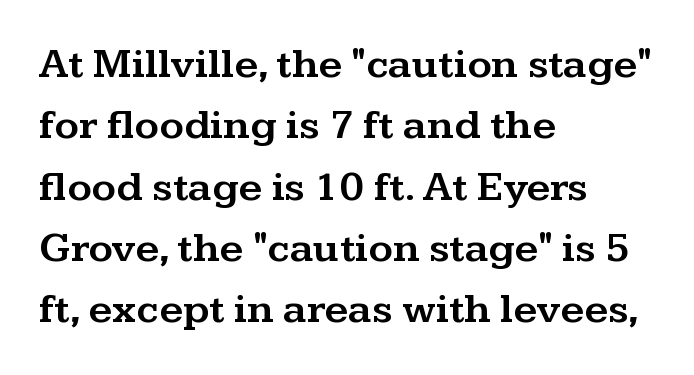
The image shows 42 px wide serif type, upright; set left-aligned, normal line spacing (1.46x), normal letter spacing, not underlined; medium stroke contrast and a medium x-height.
